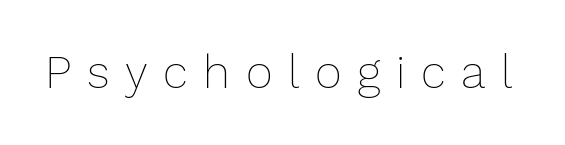
{"italic": "no", "bold": "no", "weight": "thin", "width": "normal", "stroke_contrast": "low", "x_height": "medium", "monospaced": "no", "underline": "no", "letter_spacing": "wide", "letter_spacing_em": 0.34, "glyph_px": 46}
